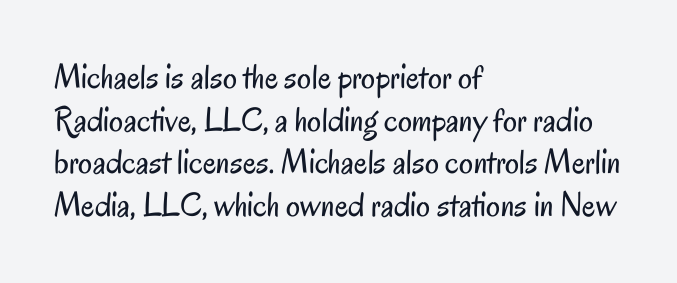
The image shows 35 px regular-weight, condensed sans-serif type, upright; set left-aligned, line spacing 1.22x, normal letter spacing, not underlined; low stroke contrast and a small x-height.
